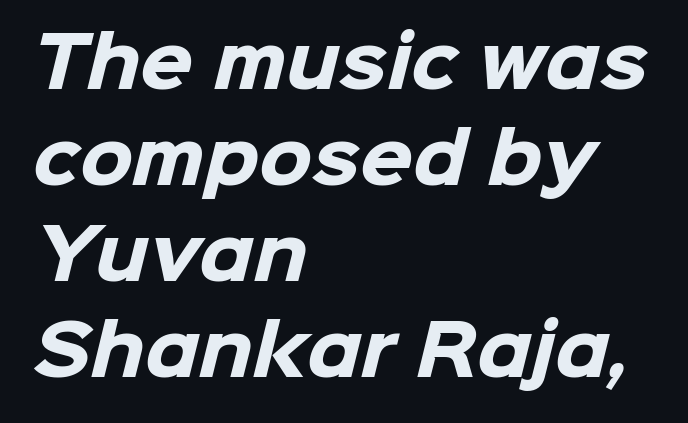
Q: Is the text bold? A: Yes.
Q: Is the typeface a serif or a sans-serif typeface? A: Sans-serif.
Q: Is the text underlined? A: No.
Q: How is the paragraph aligned? A: Left-aligned.
Q: Is the spacing between letters normal or unusually wide? A: Normal.
Q: Is the spacing between lines tight, normal or loose? A: Normal.
Q: Width (condensed, normal, or wide)? A: Normal.
Q: Stroke contrast? A: Low.
Q: x-height? A: Medium.
Q: Monospaced? A: No.
